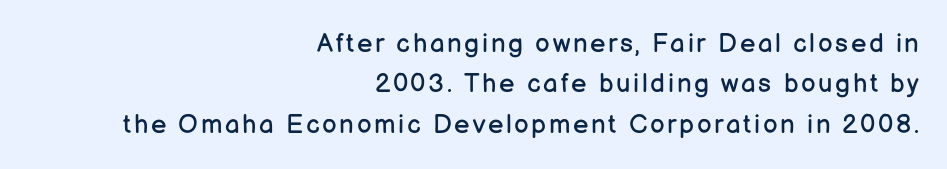
Q: Is the text bold? A: No.
Q: Is the text italic (slanted)? A: No, it is upright.
Q: Is the text underlined? A: No.
Q: How is the paragraph aligned? A: Right-aligned.
Q: Is the spacing between lines tight, normal or loose? A: Normal.
